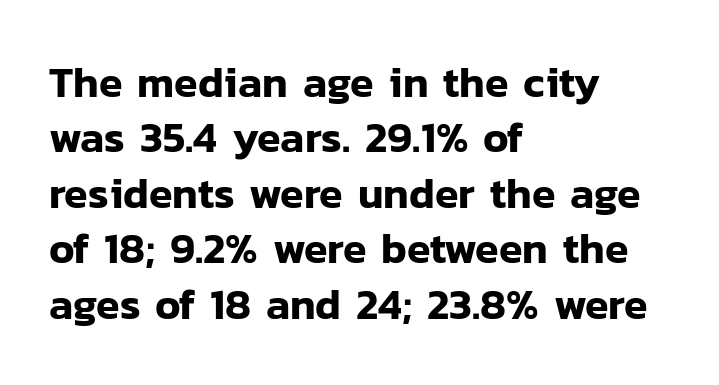
{"serif": "no", "italic": "no", "width": "normal", "stroke_contrast": "low", "x_height": "medium", "monospaced": "no", "underline": "no", "align": "left", "line_spacing": "normal", "line_spacing_ratio": 1.29, "letter_spacing": "normal", "letter_spacing_em": 0.0, "glyph_px": 43}
